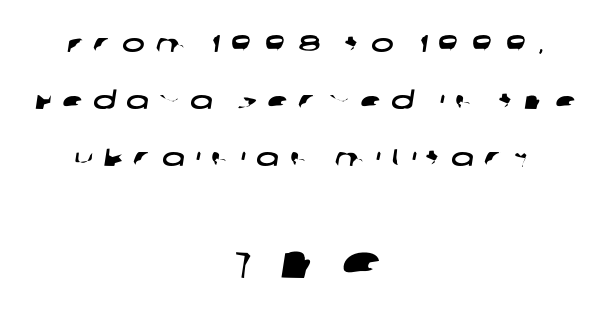
The image shows 47 px wide sans-serif type; set centered, loose line spacing (2.37x), unusually wide letter spacing (+0.43 em), not underlined; the second (bottom) block is 1.96x larger; low stroke contrast and a large x-height.
